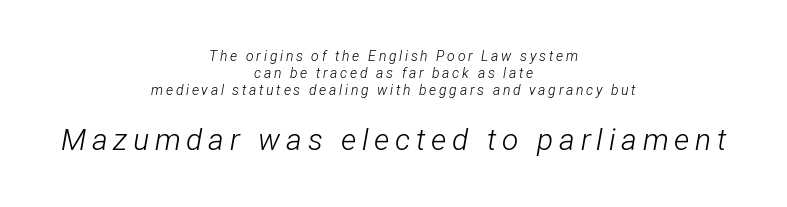
Observe the lean: these are italic letterforms. Quick note: underline off. Whoever set this made the second block the dominant, larger element. The typeface has the unassuming heft of standard copy or less. Notice how the passage keeps no hard edge, just a central spine. This sample has the flowing, uneven cadence of proportional lettering.
